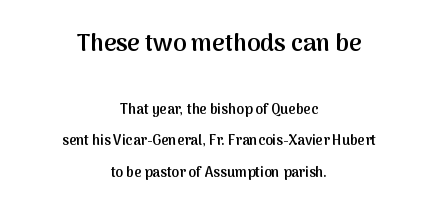
Q: Is the text bold? A: Semi-bold.
Q: Is the text italic (slanted)? A: No, it is upright.
Q: Is the text underlined? A: No.
Q: How is the paragraph aligned? A: Centered.
Q: Is the spacing between letters normal or unusually wide? A: Normal.
Q: Is the spacing between lines tight, normal or loose? A: Loose.
Q: Which block of text is set in a larger size, the first (top) or the second (bottom)? A: The first (top) one.
